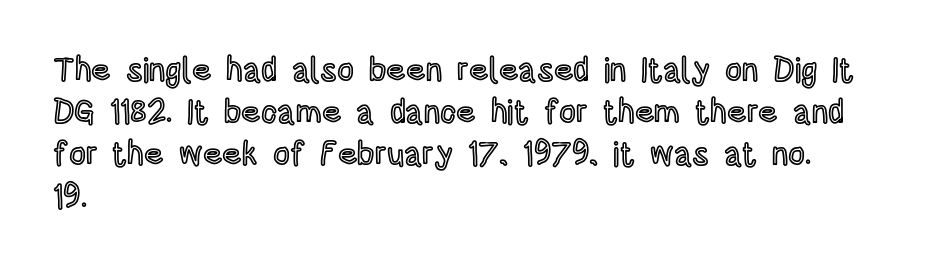
This is roman type, the default non-slanted kind. Every row of glyphs begins at an identical x-position on the left. Caption: standard tracking, unaltered. No word sits above an underline. The face used here is proportionally spaced, like ordinary book or web type.
